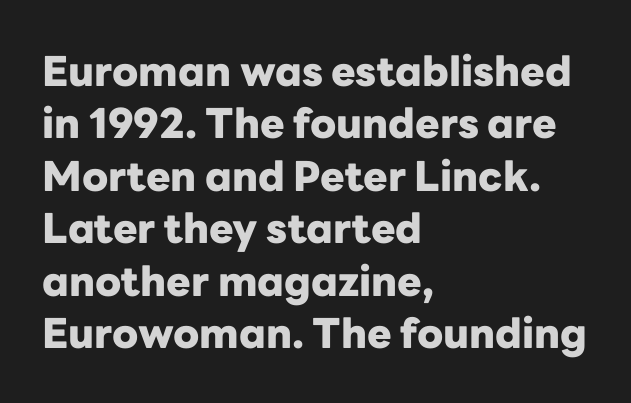
Inter-character spacing is left at the font's built-in metrics. Each letter keeps its own natural width here, so spacing adapts to shape. Heft: maximum for text — a bold. The typography opts for an upright posture over an oblique one. In CSS terms this would be text-align: left. Summary of vertical rhythm: regular, with standard interline spacing.
